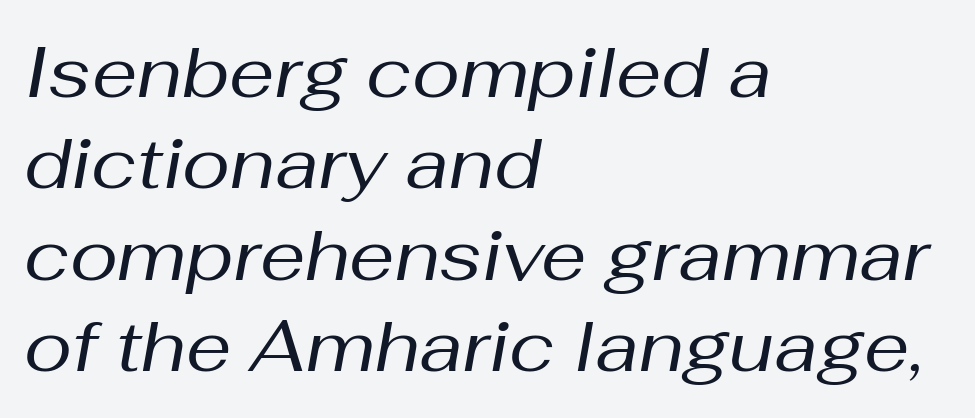
{"italic": "yes", "lean": "right", "slant_degrees": 10, "bold": "no", "weight": "regular", "width": "normal", "stroke_contrast": "medium", "x_height": "medium", "monospaced": "no", "underline": "no", "align": "left", "line_spacing": "normal", "line_spacing_ratio": 1.27, "letter_spacing": "normal", "letter_spacing_em": 0.0, "glyph_px": 72}
